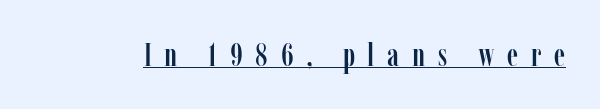
The image shows 32 px condensed serif type, upright; set unusually wide letter spacing (+0.4 em), underlined; low stroke contrast and a medium x-height.
